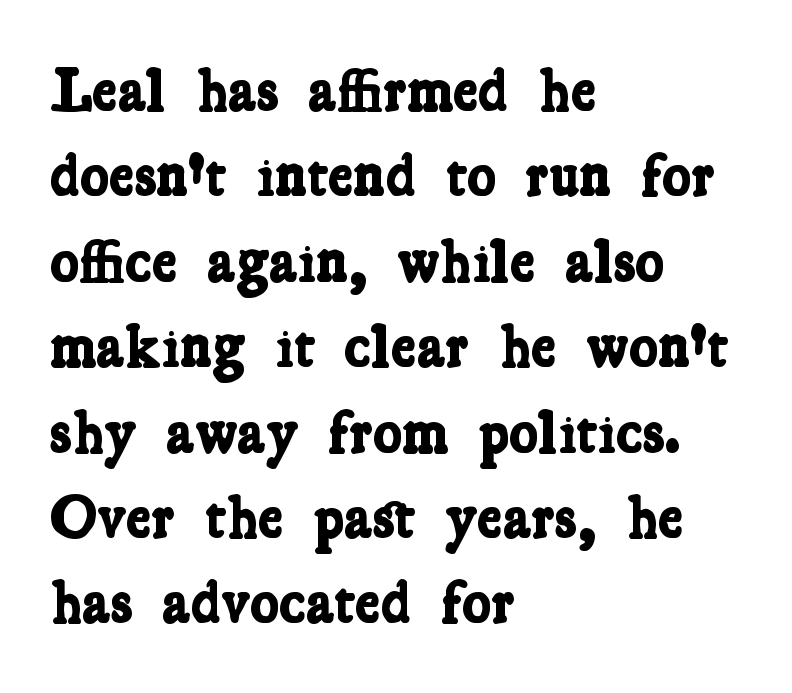
Q: Is the text bold? A: Yes.
Q: Is the typeface a serif or a sans-serif typeface? A: Serif.
Q: Is the text underlined? A: No.
Q: How is the paragraph aligned? A: Left-aligned.
Q: Is the spacing between letters normal or unusually wide? A: Normal.
Q: Is the spacing between lines tight, normal or loose? A: Normal.
Q: Width (condensed, normal, or wide)? A: Condensed.
Q: Stroke contrast? A: Low.
Q: x-height? A: Medium.
Q: Monospaced? A: No.
